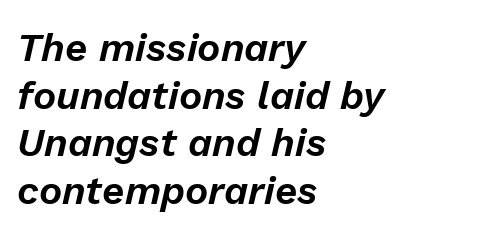
{"italic": "yes", "lean": "right", "slant_degrees": 13, "width": "normal", "stroke_contrast": "low", "x_height": "medium", "monospaced": "no", "underline": "no", "align": "left", "line_spacing_ratio": 1.22, "letter_spacing": "normal", "letter_spacing_em": 0.0, "glyph_px": 39}
